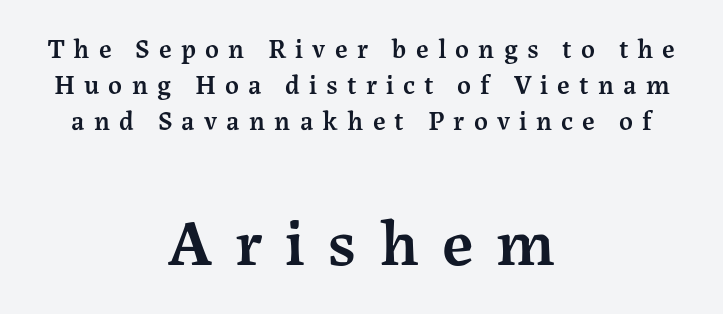
This rendering features lettering with no underline. How would I describe the line gaps? Plain and ordinary. This sample has the flowing, uneven cadence of proportional lettering. The letters stand straight up with perfectly vertical stems. The designer gave the closing block more size than the opening block. In terms of weight, the rendering is demibold, just under bold.
